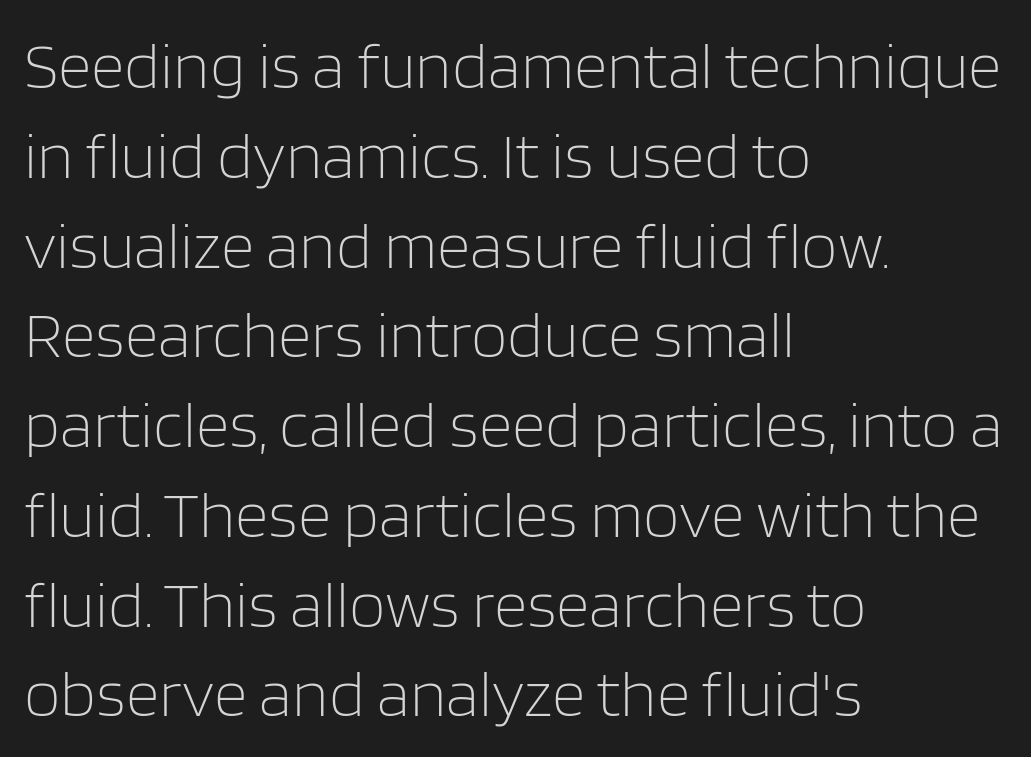
Weight class: somewhere from thin through regular. Any mark beneath the type? The region is blank. Line spacing here is normal. Characters follow at the spacing the type designer built in.
